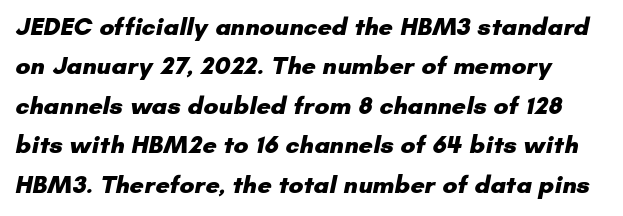
{"bold": "yes", "underline": "no", "line_spacing": "normal", "line_spacing_ratio": 1.58, "letter_spacing": "normal", "letter_spacing_em": 0.0, "glyph_px": 25}
